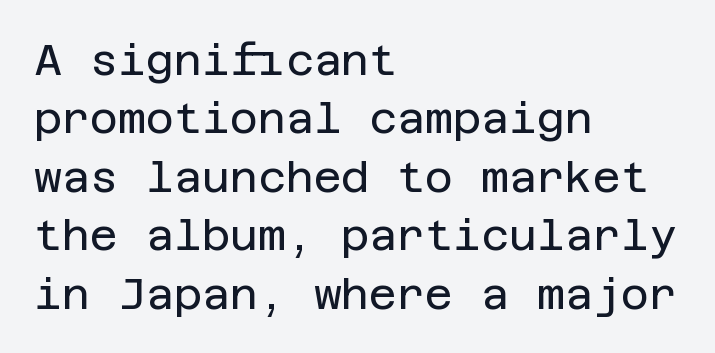
{"serif": "no", "italic": "no", "bold": "no", "weight": "regular", "width": "normal", "stroke_contrast": "low", "x_height": "large", "underline": "no", "align": "left", "line_spacing": "normal", "line_spacing_ratio": 1.36, "letter_spacing": "normal", "letter_spacing_em": 0.0, "glyph_px": 43}
